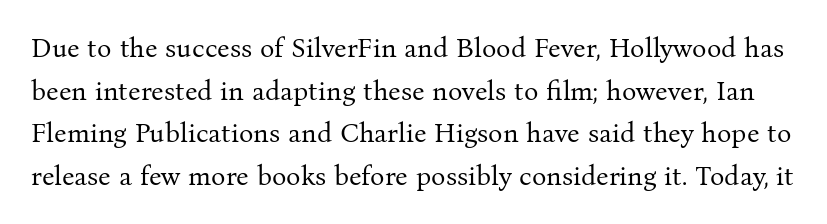
{"italic": "no", "bold": "no", "underline": "no", "line_spacing": "normal", "line_spacing_ratio": 1.58, "letter_spacing": "normal", "letter_spacing_em": 0.0, "glyph_px": 27}
